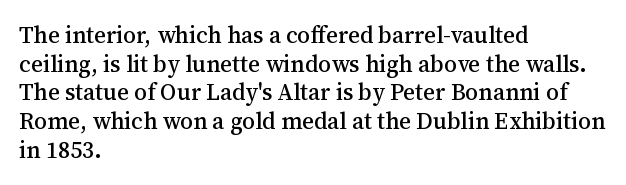
Quick note: not italic, upright. The letters sit at their default tracking, neither squeezed nor spread. The space between consecutive lines is moderate. This sample is left-justified, so line endings fall wherever the words run out. The string is rendered with underlining switched off.
